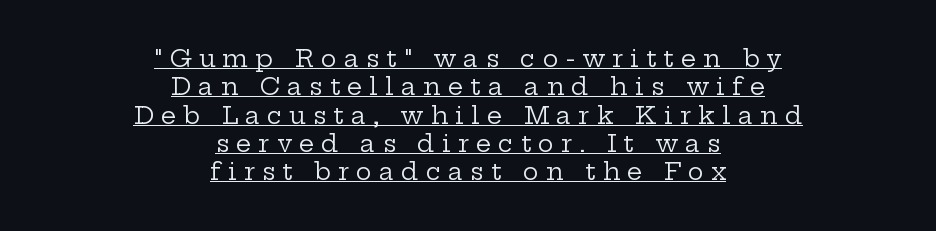
Posture: vertical. Is the type heavy? It reads as light-to-regular instead. The glyphs are accompanied by a horizontal stroke just below them. The passage shown has open, widely tracked lettering throughout. These lines are centered, leaving both edges ragged.
